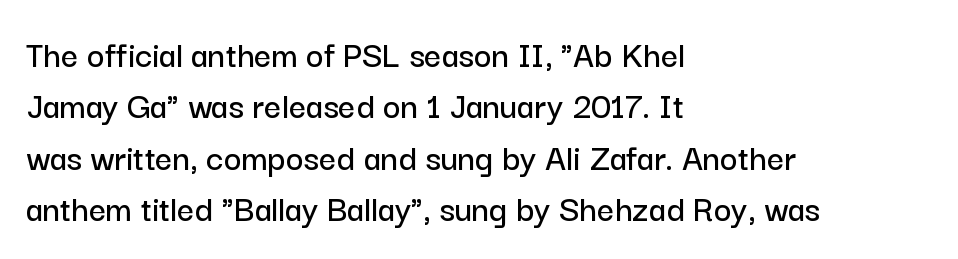
{"serif": "no", "italic": "no", "width": "normal", "stroke_contrast": "low", "x_height": "medium", "monospaced": "no", "underline": "no", "align": "left", "line_spacing": "normal", "line_spacing_ratio": 1.35, "letter_spacing": "normal", "letter_spacing_em": 0.0, "glyph_px": 38}
